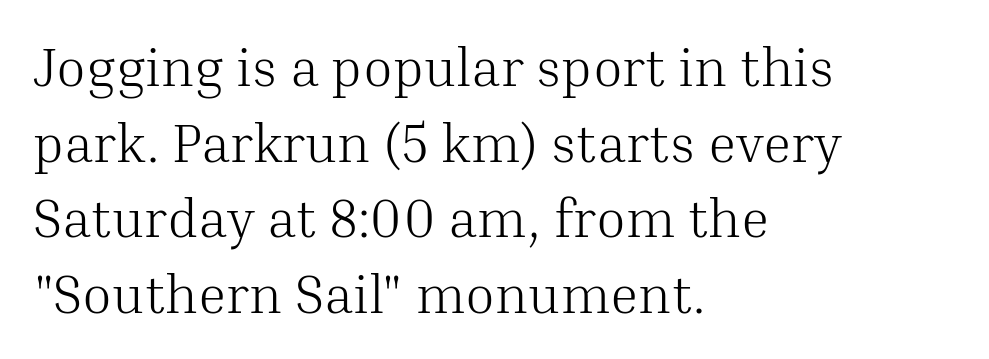
The image shows 54 px light serif type, upright; set left-aligned, normal line spacing (1.4x), normal letter spacing, not underlined; medium stroke contrast and a medium x-height.
